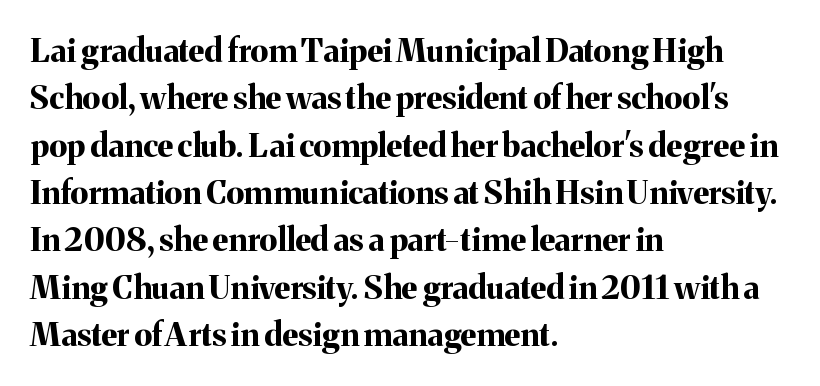
Q: Is the text bold? A: Yes.
Q: Is the text italic (slanted)? A: No, it is upright.
Q: Is the typeface a serif or a sans-serif typeface? A: Serif.
Q: Is the text underlined? A: No.
Q: How is the paragraph aligned? A: Left-aligned.
Q: Is the spacing between letters normal or unusually wide? A: Normal.
Q: Is the spacing between lines tight, normal or loose? A: Normal.
Q: Width (condensed, normal, or wide)? A: Normal.
Q: Stroke contrast? A: Medium.
Q: x-height? A: Medium.
Q: Monospaced? A: No.
